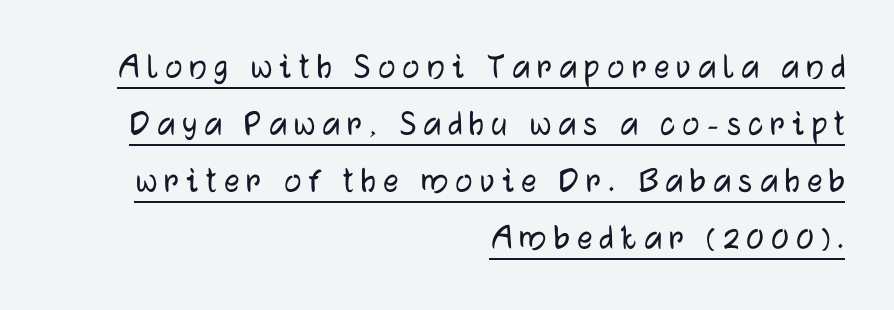
The image shows 38 px sans-serif type, upright; set right-aligned, normal line spacing (1.5x), underlined; low stroke contrast and a medium x-height.
